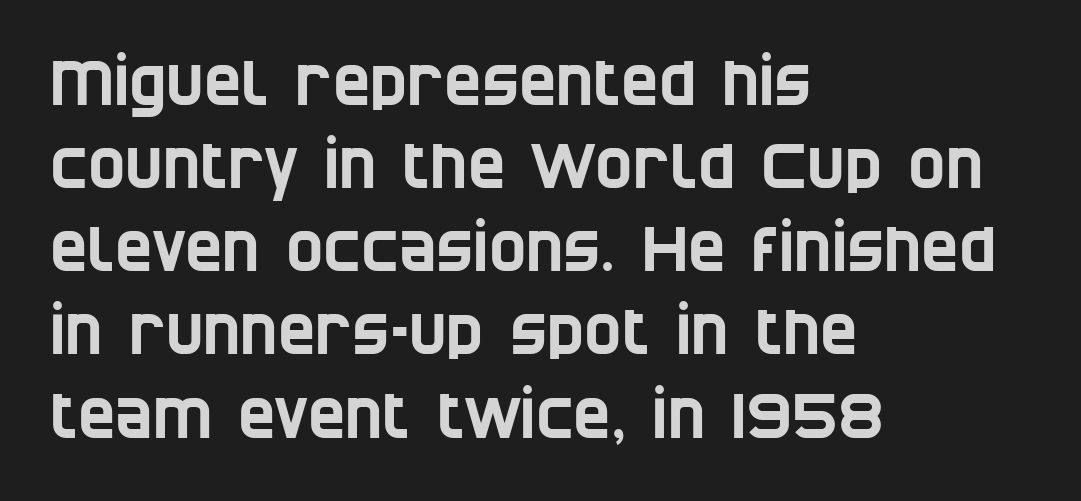
The image shows 63 px condensed sans-serif type; set left-aligned, normal line spacing (1.32x), normal letter spacing, not underlined; low stroke contrast and a large x-height.
